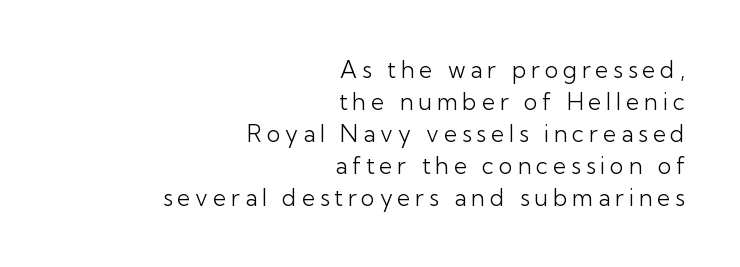
{"italic": "no", "bold": "no", "underline": "no", "align": "right", "line_spacing": "normal", "line_spacing_ratio": 1.39, "letter_spacing": "wide", "letter_spacing_em": 0.21, "glyph_px": 23}
